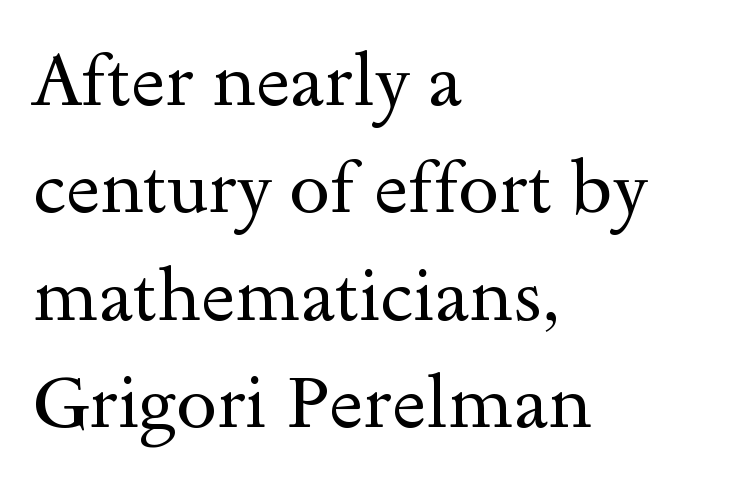
Q: Is the text bold? A: No.
Q: Is the text italic (slanted)? A: No, it is upright.
Q: Is the typeface a serif or a sans-serif typeface? A: Serif.
Q: Is the text underlined? A: No.
Q: How is the paragraph aligned? A: Left-aligned.
Q: Is the spacing between letters normal or unusually wide? A: Normal.
Q: Is the spacing between lines tight, normal or loose? A: Normal.
Q: Width (condensed, normal, or wide)? A: Wide.
Q: x-height? A: Small.
Q: Monospaced? A: No.
